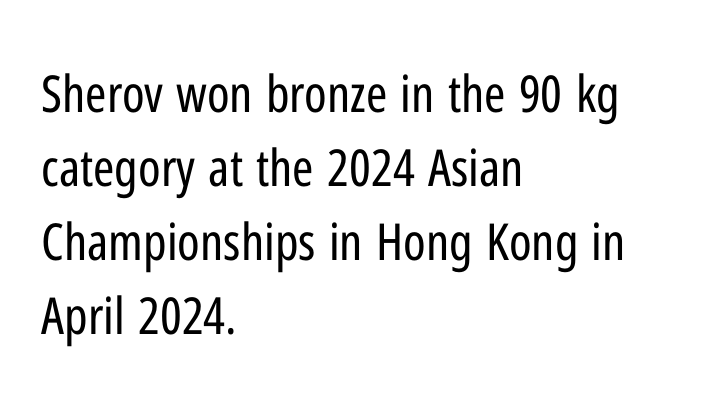
Q: Is the text bold? A: No.
Q: Is the text italic (slanted)? A: No, it is upright.
Q: Is the typeface a serif or a sans-serif typeface? A: Sans-serif.
Q: Is the text underlined? A: No.
Q: How is the paragraph aligned? A: Left-aligned.
Q: Is the spacing between letters normal or unusually wide? A: Normal.
Q: Is the spacing between lines tight, normal or loose? A: Normal.
Q: Width (condensed, normal, or wide)? A: Condensed.
Q: Stroke contrast? A: Low.
Q: x-height? A: Medium.
Q: Monospaced? A: No.
